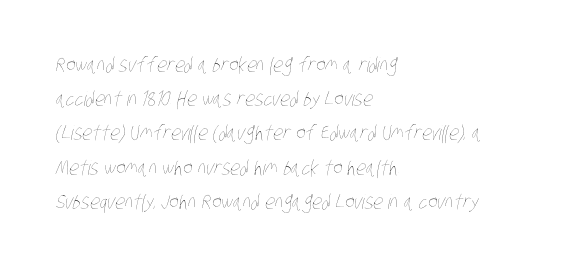
The image shows 20 px text type; set left-aligned, line spacing 1.71x, normal letter spacing, not underlined.
